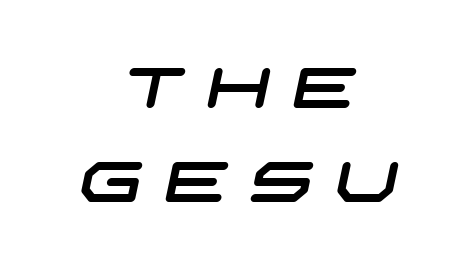
Q: Is the typeface a serif or a sans-serif typeface? A: Sans-serif.
Q: Is the text underlined? A: No.
Q: How is the paragraph aligned? A: Centered.
Q: Is the spacing between letters normal or unusually wide? A: Unusually wide.
Q: Is the spacing between lines tight, normal or loose? A: Normal.
Q: Width (condensed, normal, or wide)? A: Wide.
Q: Stroke contrast? A: Low.
Q: x-height? A: Large.
